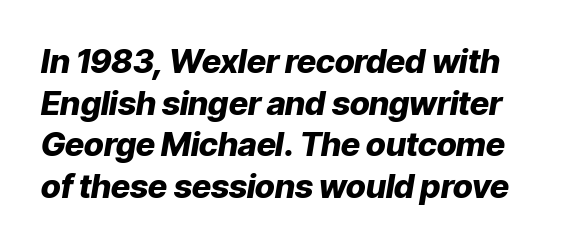
{"italic": "yes", "lean": "right", "slant_degrees": 9, "bold": "yes", "weight": "heavy", "width": "normal", "stroke_contrast": "low", "x_height": "medium", "monospaced": "no", "underline": "no", "line_spacing": "normal", "line_spacing_ratio": 1.26, "letter_spacing": "normal", "letter_spacing_em": 0.0, "glyph_px": 33}
